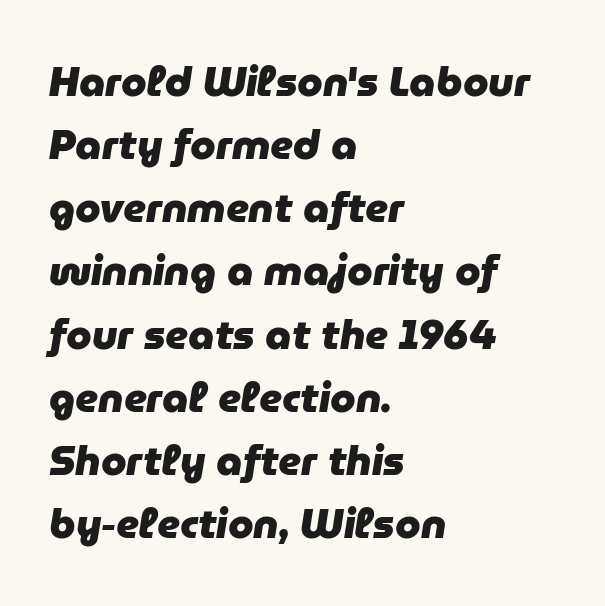
{"italic": "yes", "lean": "right", "slant_degrees": 9, "bold": "yes", "weight": "heavy", "width": "normal", "stroke_contrast": "low", "x_height": "medium", "monospaced": "no", "underline": "no", "align": "left", "line_spacing": "normal", "line_spacing_ratio": 1.54, "letter_spacing": "normal", "letter_spacing_em": 0.0, "glyph_px": 41}
